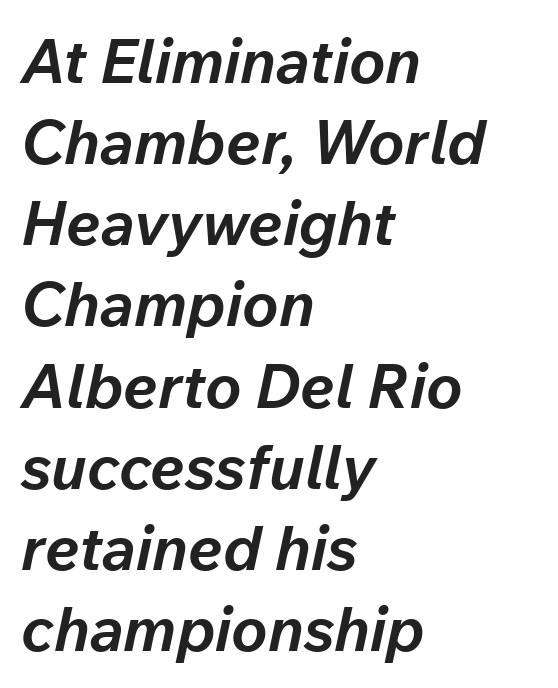
Q: Is the text bold? A: Yes.
Q: Is the text italic (slanted)? A: Yes, it leans right by about 12 degrees.
Q: Is the text underlined? A: No.
Q: How is the paragraph aligned? A: Left-aligned.
Q: Is the spacing between letters normal or unusually wide? A: Normal.
Q: Is the spacing between lines tight, normal or loose? A: Normal.
Q: Width (condensed, normal, or wide)? A: Normal.
Q: Stroke contrast? A: Low.
Q: x-height? A: Medium.
Q: Monospaced? A: No.
